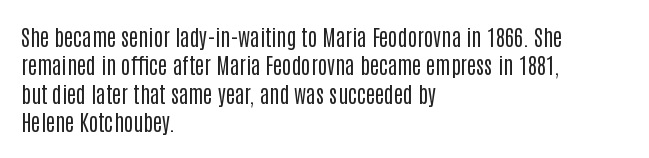
Q: Is the text bold? A: No.
Q: Is the text italic (slanted)? A: No, it is upright.
Q: Is the text underlined? A: No.
Q: How is the paragraph aligned? A: Left-aligned.
Q: Is the spacing between letters normal or unusually wide? A: Normal.
Q: Is the spacing between lines tight, normal or loose? A: Normal.
